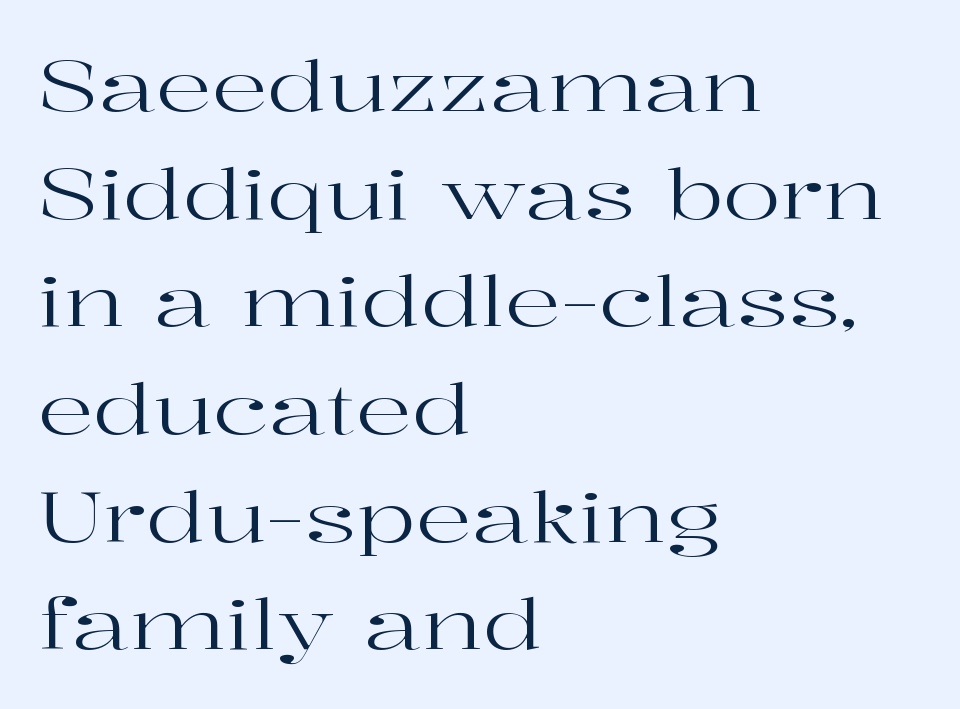
Q: Is the text bold? A: No.
Q: Is the text italic (slanted)? A: No, it is upright.
Q: Is the typeface a serif or a sans-serif typeface? A: Serif.
Q: Is the text underlined? A: No.
Q: How is the paragraph aligned? A: Left-aligned.
Q: Is the spacing between letters normal or unusually wide? A: Normal.
Q: Is the spacing between lines tight, normal or loose? A: Normal.
Q: Width (condensed, normal, or wide)? A: Wide.
Q: Stroke contrast? A: High.
Q: x-height? A: Medium.
Q: Monospaced? A: No.
